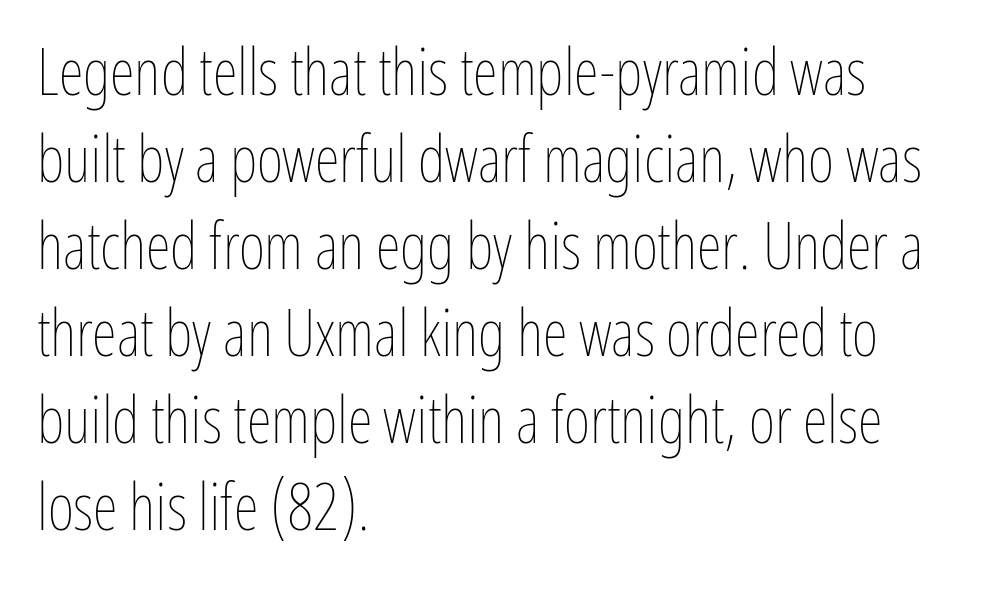
The image shows 64 px thin, condensed type, upright; set left-aligned, normal line spacing (1.36x), normal letter spacing, not underlined; low stroke contrast and a medium x-height.
